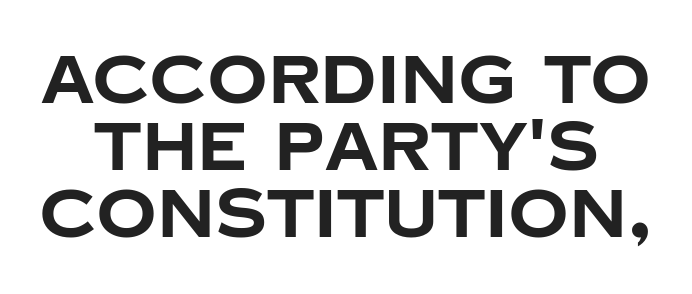
Proportional: the letters do not fall into vertical columns. Observe the absence of serifs on each vertical stroke in this sample. Is the letter spacing exaggerated? No — it looks like the ordinary default. Does the copy run flush right? No — it is centered line by line. The letters stand straight up with perfectly vertical stems.
